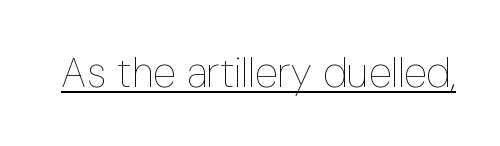
Q: Is the text bold? A: No.
Q: Is the text italic (slanted)? A: No, it is upright.
Q: Is the text underlined? A: Yes.
Q: Is the spacing between letters normal or unusually wide? A: Normal.
Q: Width (condensed, normal, or wide)? A: Condensed.
Q: Stroke contrast? A: Low.
Q: x-height? A: Medium.
Q: Monospaced? A: No.
